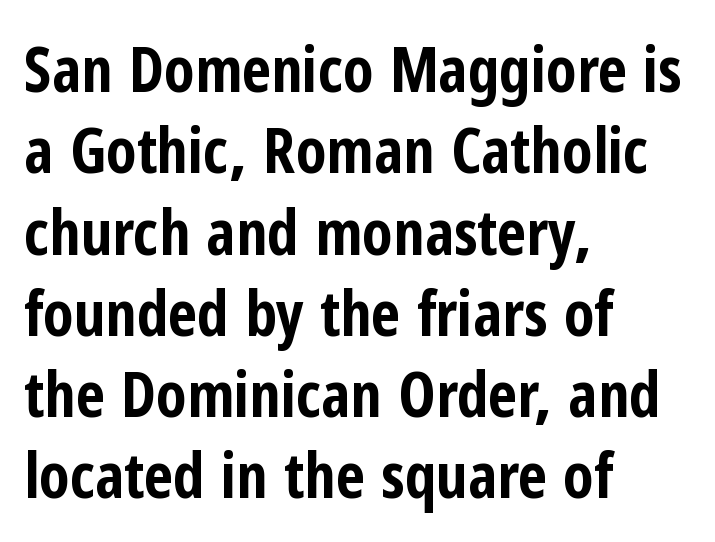
{"serif": "no", "italic": "no", "bold": "yes", "weight": "bold", "width": "condensed", "stroke_contrast": "low", "x_height": "medium", "monospaced": "no", "underline": "no", "align": "left", "line_spacing": "normal", "line_spacing_ratio": 1.29, "letter_spacing": "normal", "letter_spacing_em": 0.0, "glyph_px": 63}
